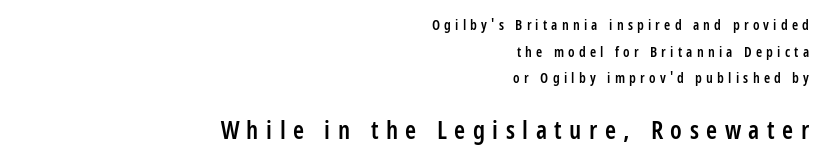
Reading down the column, the eye jumps a long way to each next line. The baseline area is clear. It's the straight-up-and-down kind of type. Students, this is semibold: more ink than regular, less than bold. The more generous point size was reserved for the lower chunk.
